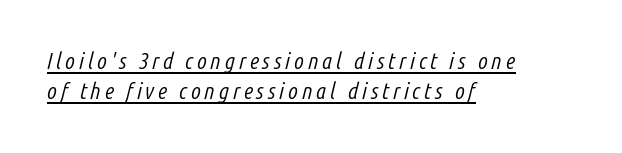
The rendered words wear a rule along their underside. The text block is weighted toward the left margin, trailing off unevenly rightward. The designer left line spacing at the default. Is the type slanted? Yes — the strokes lean at a clear angle.
